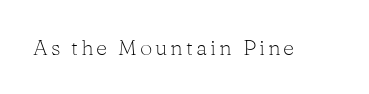
The specimen reads as upright at a glance. The face looks like a standard text weight, possibly lighter. Nobody drew a line under any word here.
